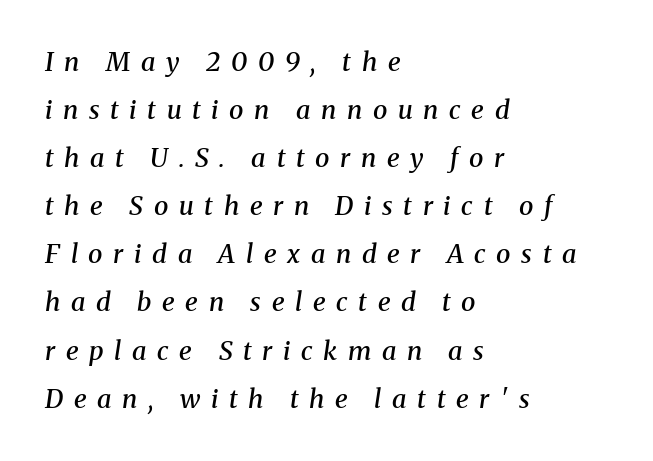
If you drew a line through each stem, it would be angled. The typesetter chose a ragged-right arrangement here. Beneath every word, the page is bare. Heft: intermediate — a semibold. Display-style spreading of the glyphs; the letterfit is very open.
